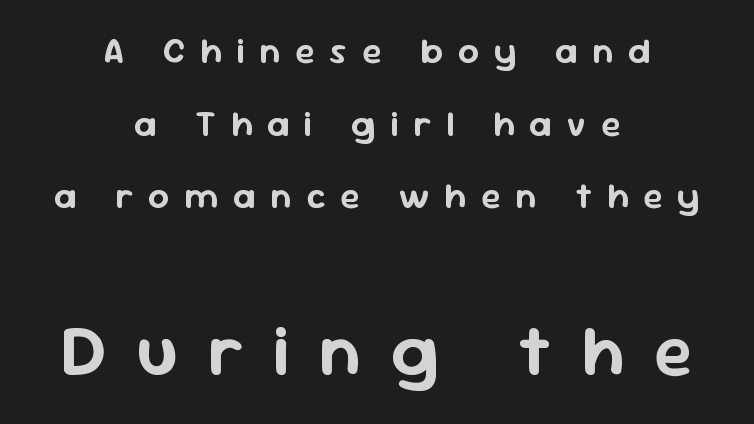
{"serif": "no", "italic": "no", "width": "normal", "stroke_contrast": "low", "x_height": "medium", "monospaced": "no", "underline": "no", "align": "center", "line_spacing": "loose", "line_spacing_ratio": 2.02, "letter_spacing": "wide", "letter_spacing_em": 0.41, "larger_block": "second", "size_ratio": 2.0, "glyph_px": 72}
